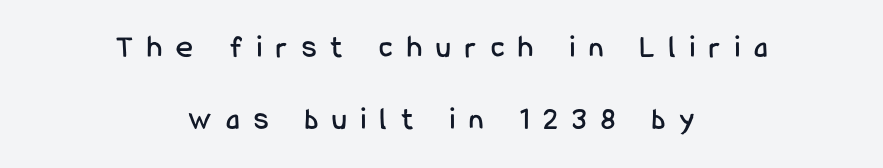
Q: Is the text italic (slanted)? A: No, it is upright.
Q: Is the typeface a serif or a sans-serif typeface? A: Sans-serif.
Q: Is the text underlined? A: No.
Q: How is the paragraph aligned? A: Centered.
Q: Is the spacing between letters normal or unusually wide? A: Unusually wide.
Q: Is the spacing between lines tight, normal or loose? A: Loose.
Q: Width (condensed, normal, or wide)? A: Condensed.
Q: Stroke contrast? A: Low.
Q: x-height? A: Medium.
Q: Monospaced? A: No.
